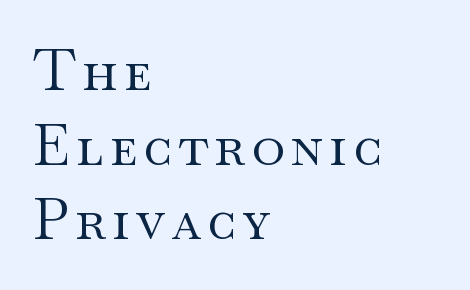
Q: Is the text bold? A: No.
Q: Is the text italic (slanted)? A: No, it is upright.
Q: Is the typeface a serif or a sans-serif typeface? A: Serif.
Q: Is the text underlined? A: No.
Q: How is the paragraph aligned? A: Left-aligned.
Q: Is the spacing between lines tight, normal or loose? A: Normal.
Q: Width (condensed, normal, or wide)? A: Wide.
Q: Stroke contrast? A: Medium.
Q: x-height? A: Small.
Q: Monospaced? A: No.
